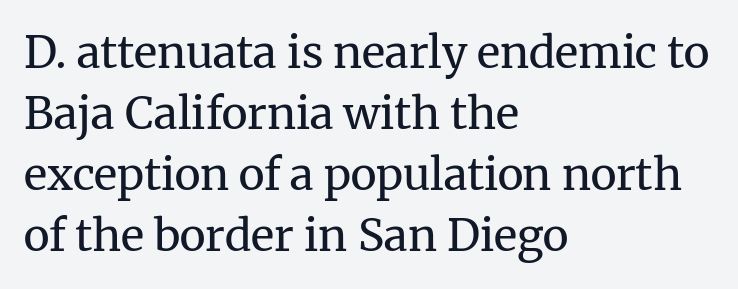
{"serif": "yes", "italic": "no", "bold": "no", "weight": "regular", "width": "normal", "stroke_contrast": "medium", "x_height": "medium", "monospaced": "no", "underline": "no", "align": "left", "line_spacing": "normal", "line_spacing_ratio": 1.39, "letter_spacing": "normal", "letter_spacing_em": 0.0, "glyph_px": 44}
